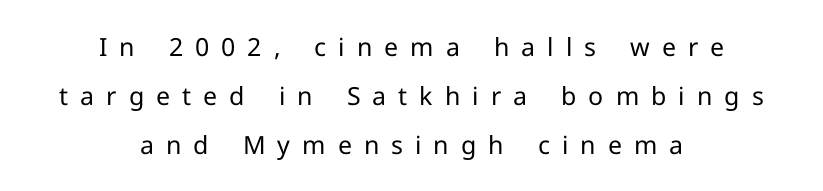
Q: Is the text bold? A: No.
Q: Is the text italic (slanted)? A: No, it is upright.
Q: Is the text underlined? A: No.
Q: How is the paragraph aligned? A: Centered.
Q: Is the spacing between letters normal or unusually wide? A: Unusually wide.
Q: Is the spacing between lines tight, normal or loose? A: Loose.
